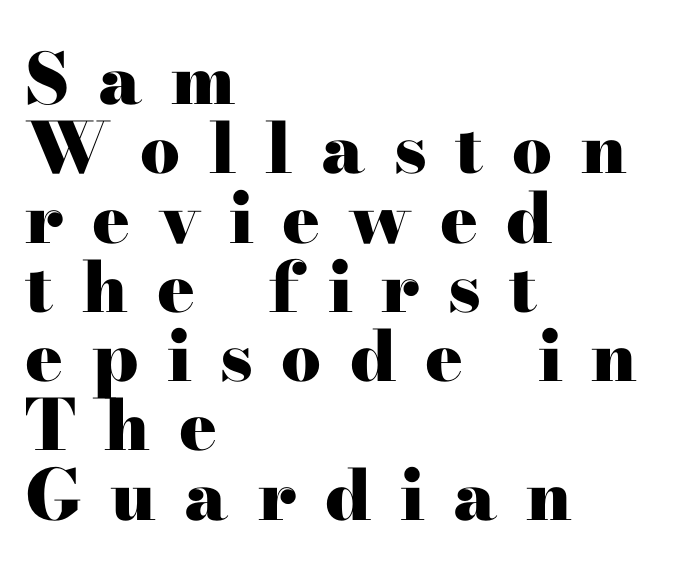
The image shows 70 px heavy, wide serif type, upright; set left-aligned, tight line spacing (0.99x), unusually wide letter spacing (+0.41 em), not underlined; high stroke contrast and a small x-height.
